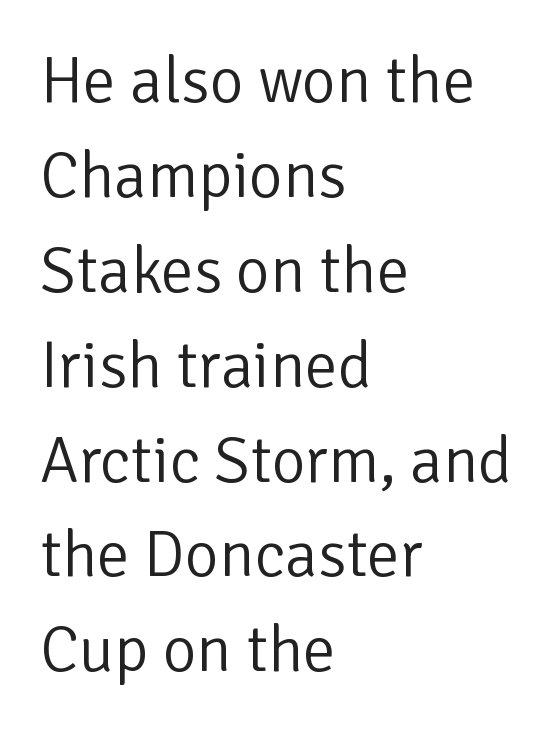
{"serif": "no", "italic": "no", "bold": "no", "weight": "light", "width": "normal", "stroke_contrast": "low", "x_height": "medium", "monospaced": "no", "underline": "no", "align": "left", "line_spacing": "normal", "line_spacing_ratio": 1.46, "letter_spacing": "normal", "letter_spacing_em": 0.0, "glyph_px": 65}
